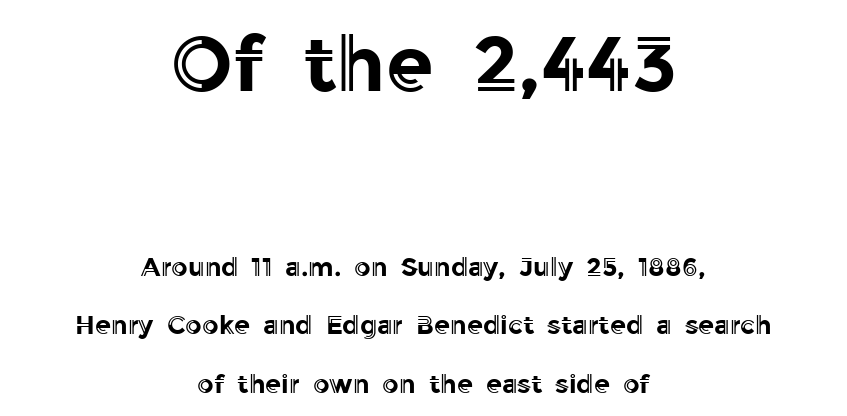
Two sizes are in play, and the larger belongs to the first block. Leading is clearly above the norm, producing a sparse column. Tall strokes in this sample are plumb rather than angled. Horizontal alignment here is central, giving a formal, balanced look.
